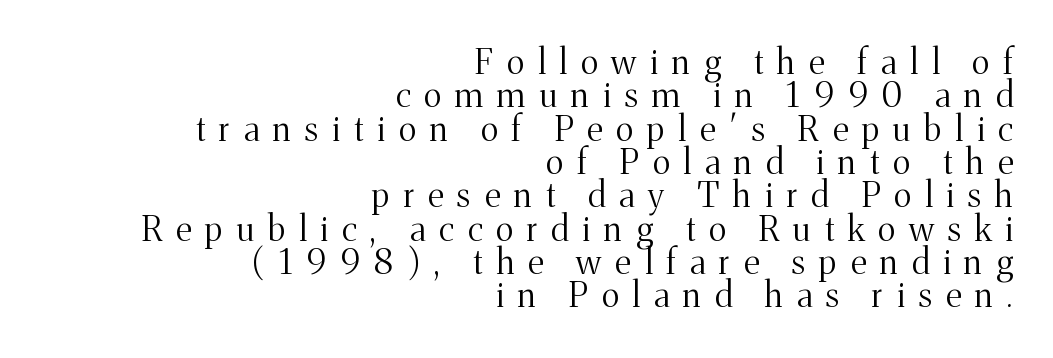
A typesetter would call this heavily tracked-out type. Unlike italic type, these characters show no tilt at all. The face used here is proportionally spaced, like ordinary book or web type. Check under the words: just untouched page. The ragged edge is on the left, which tells us the setting is flush right. These lines huddle together more closely than default settings would place them.
